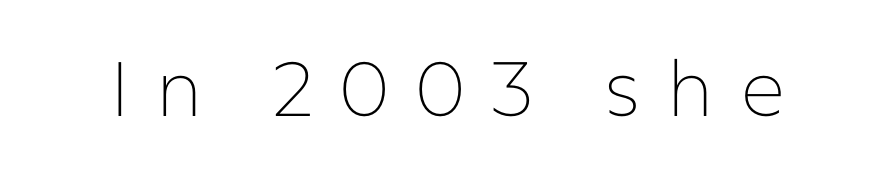
Tracking here is generous; glyphs stand well apart from one another. The letterforms sit at book weight or below. No word sits above an underline. The letters stand upright; this is a roman face. Proportional: the letters do not fall into vertical columns.
